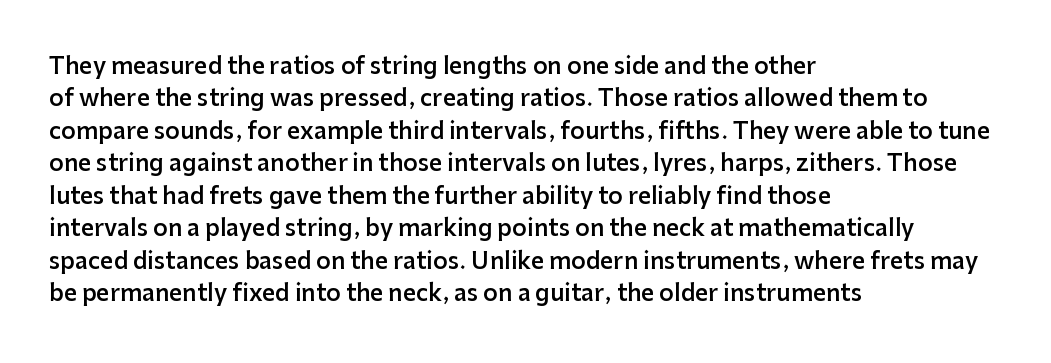
{"italic": "no", "bold": "semi", "underline": "no", "align": "left", "line_spacing": "normal", "line_spacing_ratio": 1.41, "letter_spacing": "normal", "letter_spacing_em": 0.0, "glyph_px": 23}
